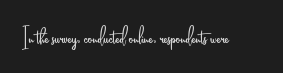
This is sans-serif lettering, the kind often seen on screens and signage. The passage shown is typed in a proportional face where columns would drift. The rendering keeps characters at their native spacing. The space beneath each line is pristine and unruled. The letters look calm and open, with moderate or lighter stems.
